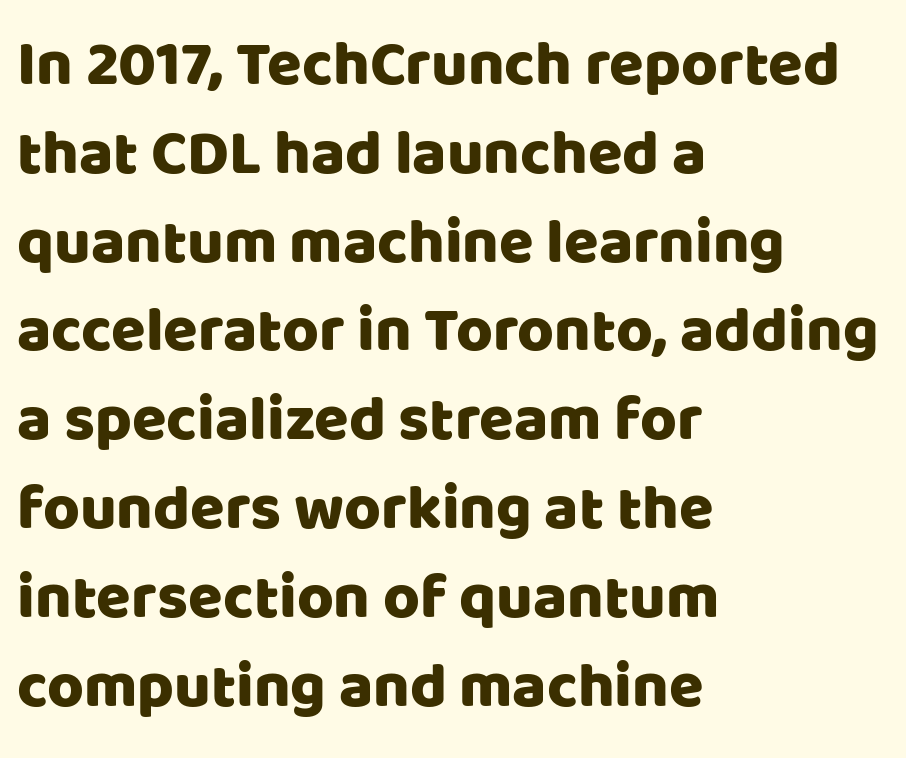
Each letter keeps its own natural width here, so spacing adapts to shape. Notice how the passage keeps a crisp vertical edge on the left only. Default kerning and tracking; the words read as compact shapes. If you measured baseline to baseline, you'd find a middling distance. In terms of posture, this sample is upright.
